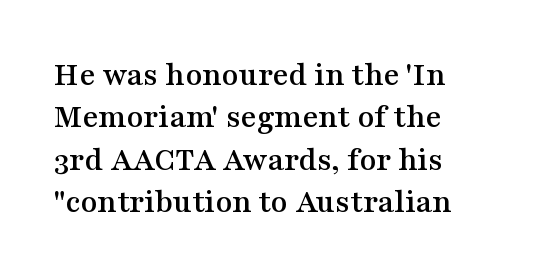
The characters display serif detailing at their extremities. These lines were composed using upright roman letters. You could not count columns in this text — the font is proportionally spaced. All the whitespace from short lines collects on the right. Vertically, the passage feels balanced, rows spaced as you'd expect. Words float on clear page, feet unadorned.
